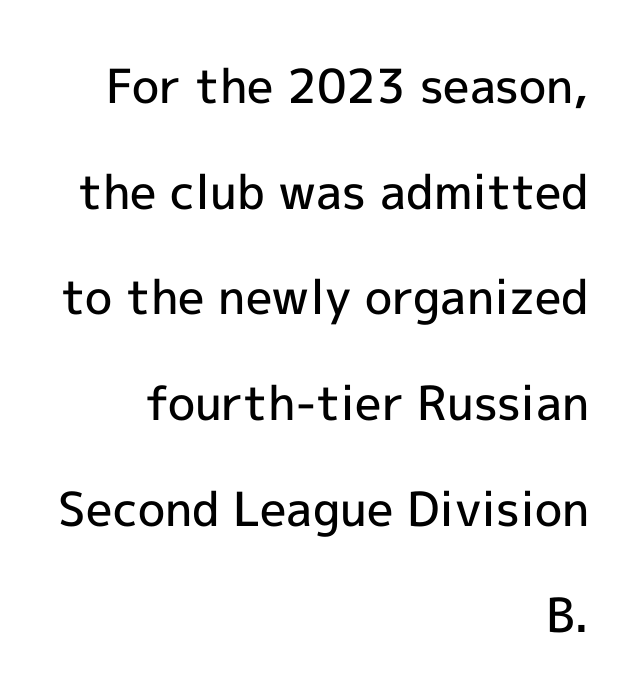
Q: Is the text bold? A: Semi-bold.
Q: Is the text italic (slanted)? A: No, it is upright.
Q: Is the typeface a serif or a sans-serif typeface? A: Sans-serif.
Q: Is the text underlined? A: No.
Q: How is the paragraph aligned? A: Right-aligned.
Q: Is the spacing between letters normal or unusually wide? A: Normal.
Q: Is the spacing between lines tight, normal or loose? A: Loose.
Q: Width (condensed, normal, or wide)? A: Normal.
Q: x-height? A: Medium.
Q: Monospaced? A: No.
